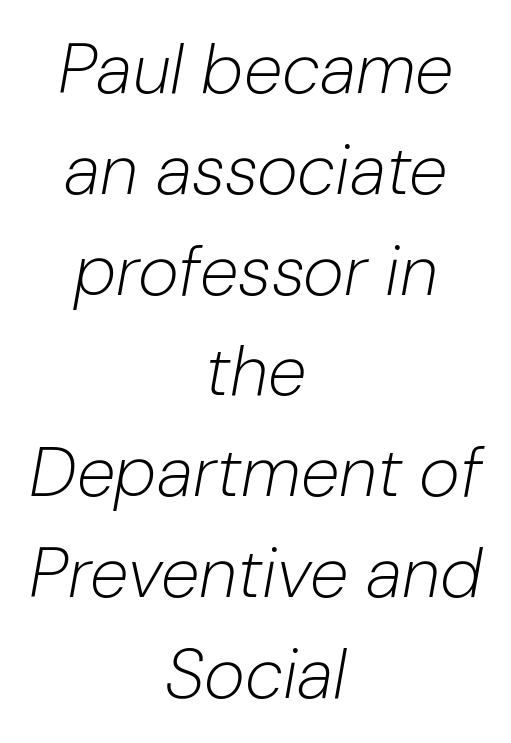
The image shows 70 px light type, italic (leaning right); set centered, normal line spacing (1.44x), normal letter spacing, not underlined; low stroke contrast and a medium x-height.
